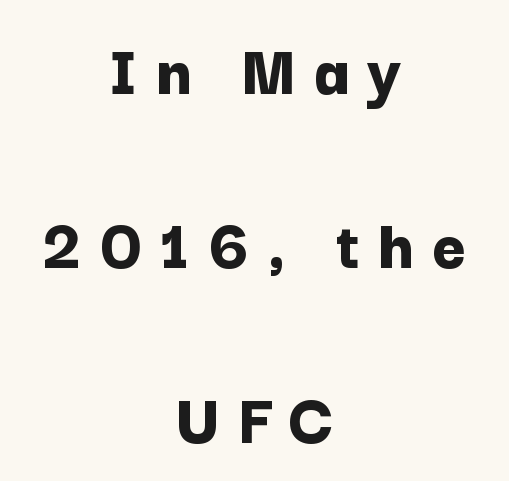
Does the weight exceed regular? Yes, all the way to bold. These lines are rendered in a variable-pitch font. You can tell from the bare stems that sans-serif type was used. Bare-footed words on every line. This rendering widens character spacing well past its baseline value.
